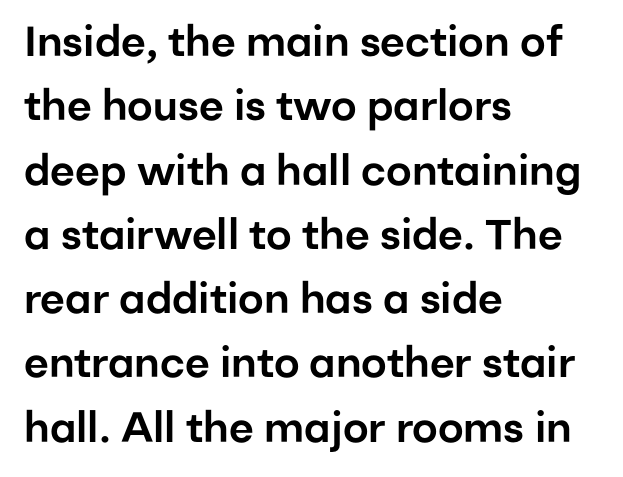
Q: Is the text italic (slanted)? A: No, it is upright.
Q: Is the typeface a serif or a sans-serif typeface? A: Sans-serif.
Q: Is the text underlined? A: No.
Q: How is the paragraph aligned? A: Left-aligned.
Q: Is the spacing between letters normal or unusually wide? A: Normal.
Q: Is the spacing between lines tight, normal or loose? A: Normal.
Q: Width (condensed, normal, or wide)? A: Normal.
Q: Stroke contrast? A: Low.
Q: x-height? A: Medium.
Q: Monospaced? A: No.
